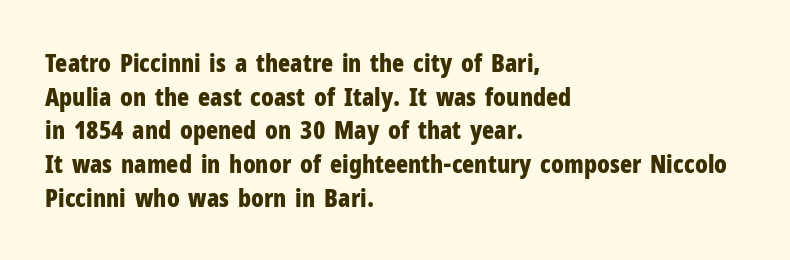
Students, note that the glyphs here touch the page at normal intervals. Chunky letters — that's bold for sure. Descenders are the only things crossing below the line. Notice how the passage keeps a crisp vertical edge on the left only.
